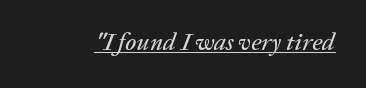
Decoration check: the copy is underlined. In terms of letterspacing, this is plain default setting. It's the slanting kind of type.
